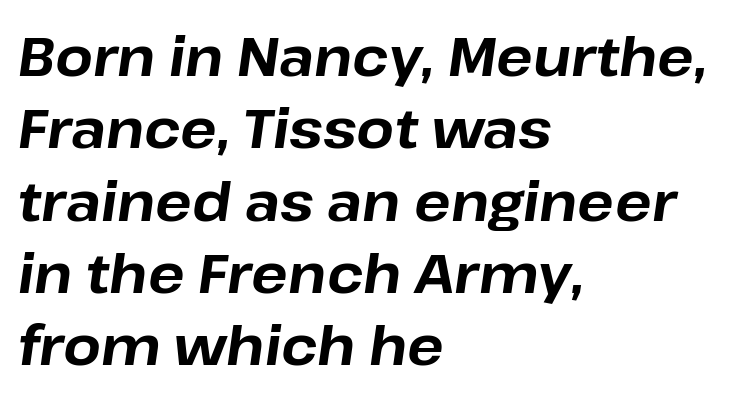
The image shows 54 px bold type, italic (leaning right); set left-aligned, normal line spacing (1.34x), normal letter spacing, not underlined; low stroke contrast and a medium x-height.
